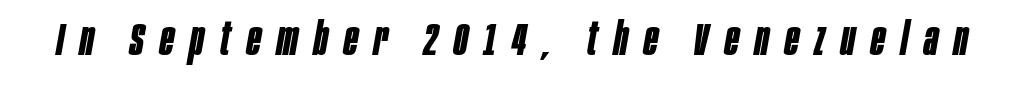
Here the designer chose a conventional face with non-uniform glyph widths. There is plenty of visible air inserted between adjacent glyphs. Lines of text with bare space underneath. Does the lettering tilt? It does — this is italic. Heavy, bold letterforms.
